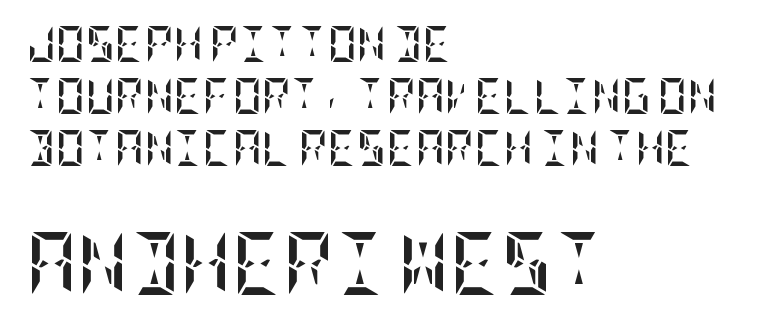
Q: Is the text bold? A: Yes.
Q: Is the text italic (slanted)? A: No, it is upright.
Q: Is the text underlined? A: No.
Q: How is the paragraph aligned? A: Left-aligned.
Q: Is the spacing between letters normal or unusually wide? A: Normal.
Q: Is the spacing between lines tight, normal or loose? A: Normal.
Q: Which block of text is set in a larger size, the first (top) or the second (bottom)? A: The second (bottom) one.
Q: Width (condensed, normal, or wide)? A: Condensed.
Q: Stroke contrast? A: Low.
Q: x-height? A: Large.
